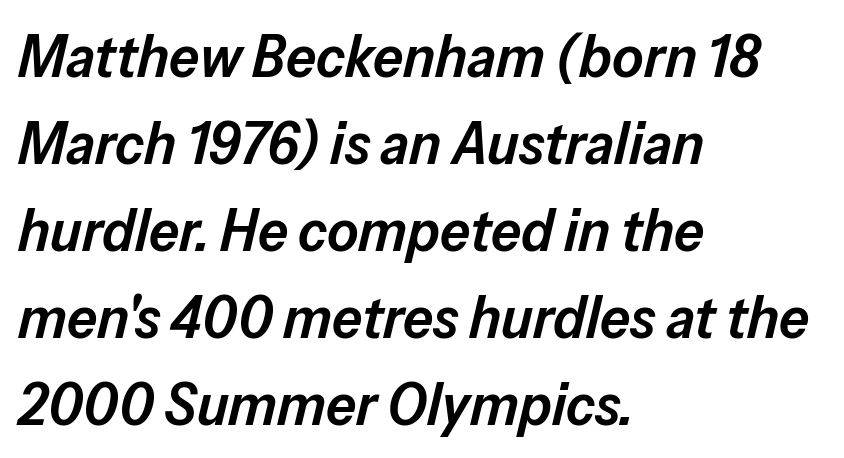
Standard letterfit; no display-style spreading of the glyphs. Anything drawn beneath the words? Only blank space. A typesetter would call this proportional, since set widths differ per character. Characters are canted at an angle relative to the baseline's perpendicular.
